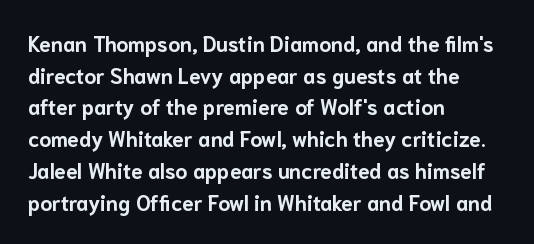
The image shows 21 px bold type, upright; set left-aligned, normal line spacing (1.51x), normal letter spacing, not underlined.
